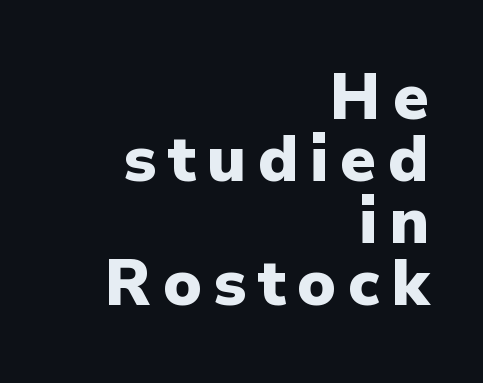
{"serif": "no", "italic": "no", "bold": "yes", "weight": "heavy", "width": "normal", "stroke_contrast": "low", "x_height": "medium", "monospaced": "no", "underline": "no", "align": "right", "line_spacing": "tight", "line_spacing_ratio": 0.97, "glyph_px": 64}
